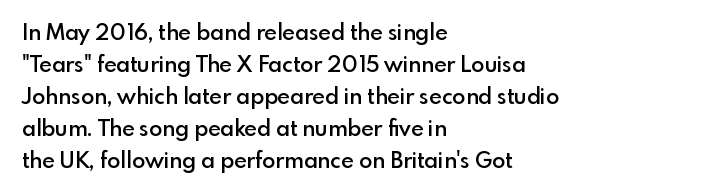
Q: Is the text bold? A: Semi-bold.
Q: Is the text italic (slanted)? A: No, it is upright.
Q: Is the text underlined? A: No.
Q: How is the paragraph aligned? A: Left-aligned.
Q: Is the spacing between letters normal or unusually wide? A: Normal.
Q: Is the spacing between lines tight, normal or loose? A: Normal.
